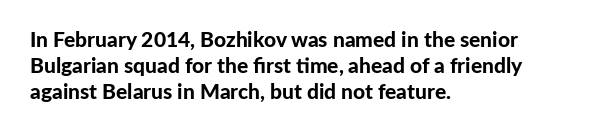
Q: Is the text bold? A: Yes.
Q: Is the text italic (slanted)? A: No, it is upright.
Q: Is the text underlined? A: No.
Q: How is the paragraph aligned? A: Left-aligned.
Q: Is the spacing between letters normal or unusually wide? A: Normal.
